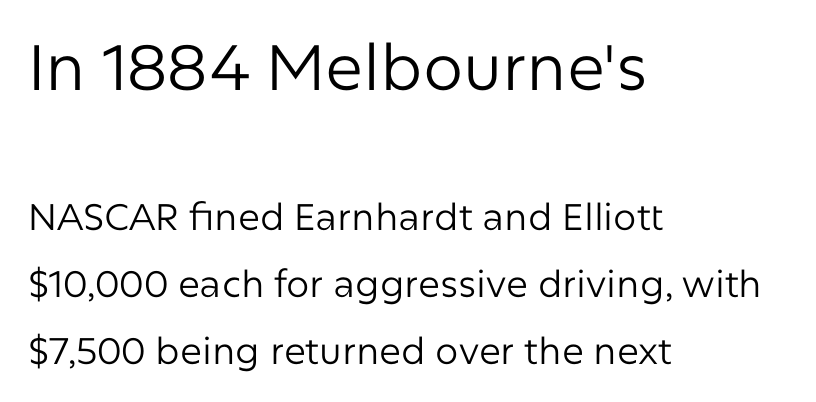
{"serif": "no", "italic": "no", "bold": "no", "weight": "regular", "width": "normal", "stroke_contrast": "low", "x_height": "medium", "monospaced": "no", "underline": "no", "align": "left", "line_spacing_ratio": 1.8, "letter_spacing": "normal", "letter_spacing_em": 0.0, "larger_block": "first", "size_ratio": 1.73, "glyph_px": 64}
